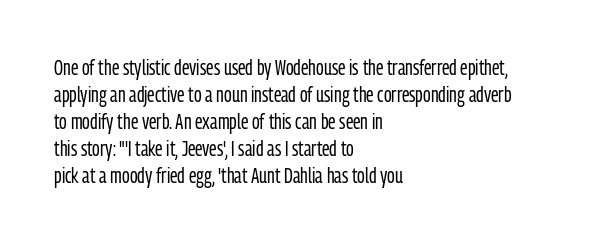
Q: Is the text bold? A: No.
Q: Is the text italic (slanted)? A: No, it is upright.
Q: Is the text underlined? A: No.
Q: How is the paragraph aligned? A: Left-aligned.
Q: Is the spacing between letters normal or unusually wide? A: Normal.
Q: Is the spacing between lines tight, normal or loose? A: Normal.
